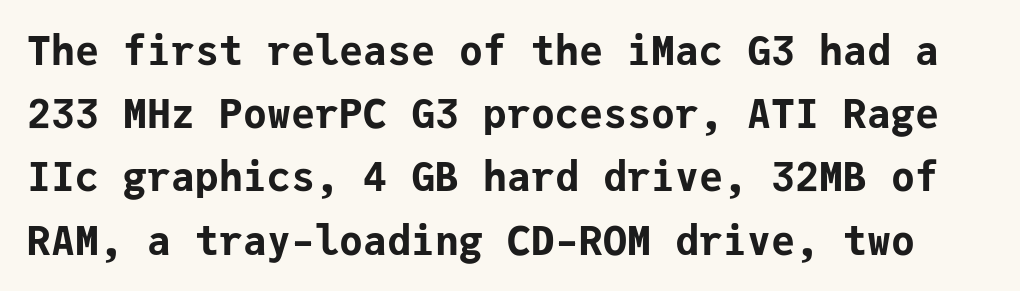
Q: Is the text bold? A: Yes.
Q: Is the text italic (slanted)? A: No, it is upright.
Q: Is the typeface a serif or a sans-serif typeface? A: Sans-serif.
Q: Is the text underlined? A: No.
Q: Is the spacing between letters normal or unusually wide? A: Normal.
Q: Is the spacing between lines tight, normal or loose? A: Normal.
Q: Width (condensed, normal, or wide)? A: Normal.
Q: Stroke contrast? A: Low.
Q: x-height? A: Medium.
Q: Monospaced? A: Yes.
